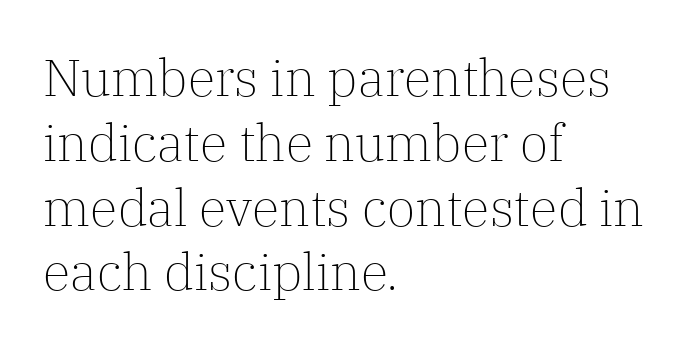
The image shows 51 px light serif type, upright; set left-aligned, normal line spacing (1.27x), normal letter spacing, not underlined; low stroke contrast and a medium x-height.
